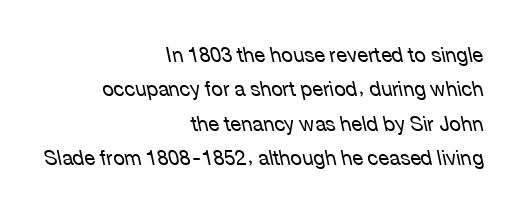
Q: Is the text bold? A: No.
Q: Is the text italic (slanted)? A: Yes, it leans left by about 12 degrees.
Q: Is the text underlined? A: No.
Q: How is the paragraph aligned? A: Right-aligned.
Q: Is the spacing between letters normal or unusually wide? A: Normal.
